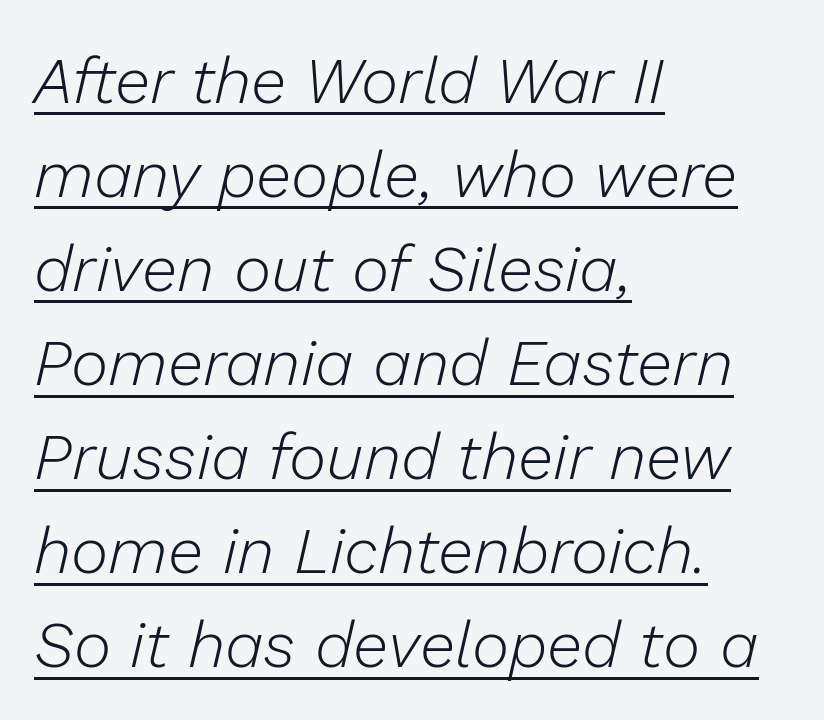
The image shows 64 px light type, italic (leaning right); set left-aligned, normal line spacing (1.47x), normal letter spacing, underlined; low stroke contrast and a medium x-height.
